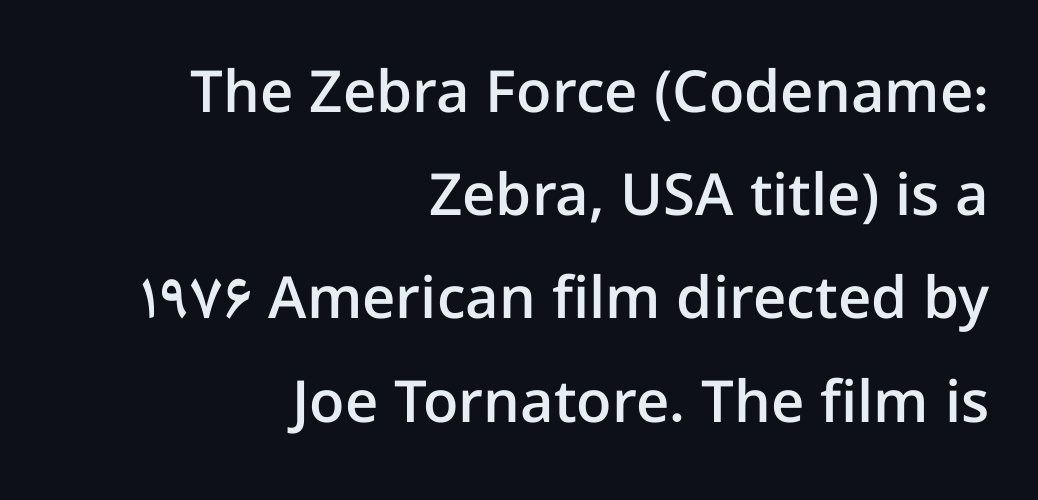
{"serif": "no", "italic": "no", "bold": "semi", "weight": "semibold", "width": "normal", "stroke_contrast": "low", "x_height": "medium", "monospaced": "no", "underline": "no", "align": "right", "line_spacing_ratio": 1.78, "letter_spacing": "normal", "letter_spacing_em": 0.0, "glyph_px": 58}
